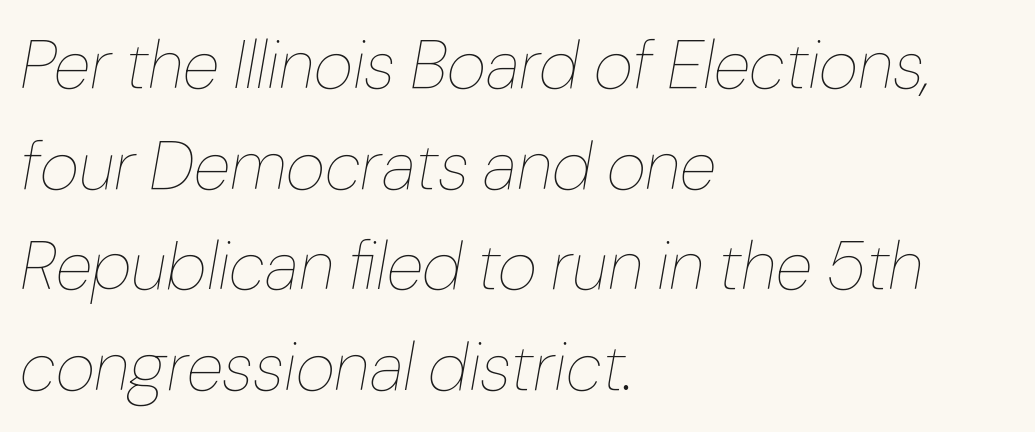
These lines stack with their left ends in a neat column. Each row of text sits above clean, open space. These lines are rendered in a variable-pitch font. Inter-character spacing is left at the font's built-in metrics. Weight: regular or lighter.
